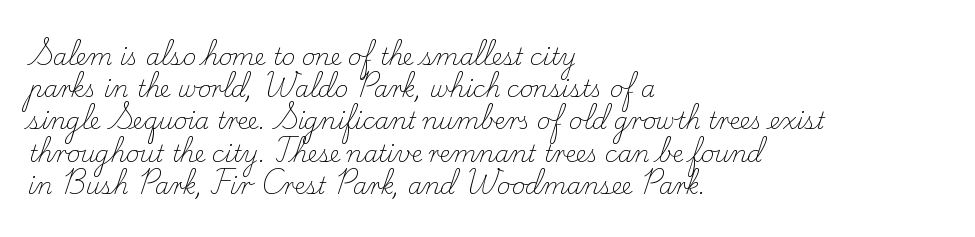
Q: Is the text bold? A: No.
Q: Is the text italic (slanted)? A: Yes.
Q: Is the text underlined? A: No.
Q: How is the paragraph aligned? A: Left-aligned.
Q: Is the spacing between letters normal or unusually wide? A: Normal.
Q: Is the spacing between lines tight, normal or loose? A: Normal.
